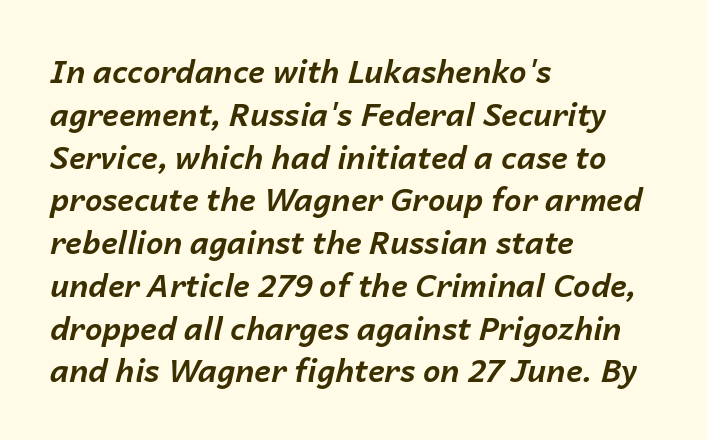
Q: Is the text bold? A: Yes.
Q: Is the text italic (slanted)? A: Yes, it leans right by about 14 degrees.
Q: Is the text underlined? A: No.
Q: How is the paragraph aligned? A: Left-aligned.
Q: Is the spacing between letters normal or unusually wide? A: Normal.
Q: Is the spacing between lines tight, normal or loose? A: Normal.
Q: Width (condensed, normal, or wide)? A: Normal.
Q: Stroke contrast? A: Low.
Q: x-height? A: Medium.
Q: Monospaced? A: No.
